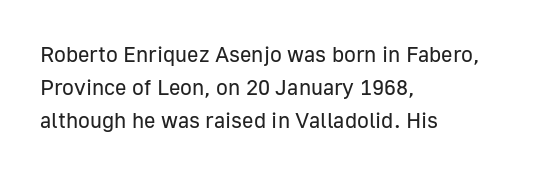
The image shows 22 px text type, upright; set left-aligned, normal line spacing (1.5x), normal letter spacing, not underlined.
